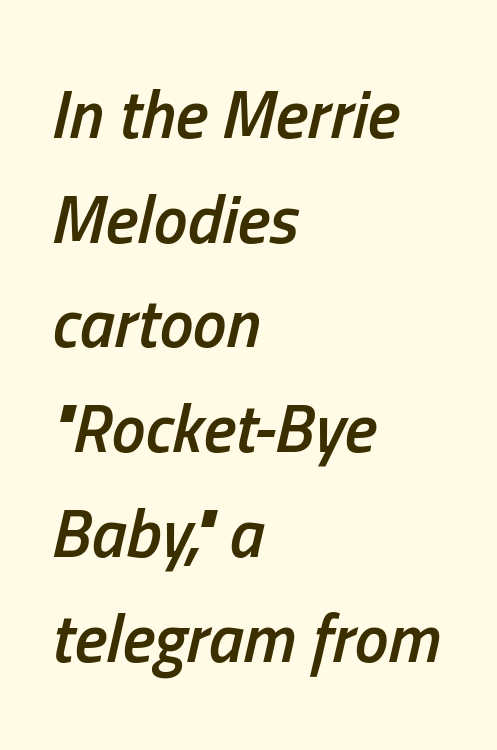
Q: Is the text bold? A: Semi-bold.
Q: Is the text italic (slanted)? A: Yes, it leans right by about 13 degrees.
Q: Is the text underlined? A: No.
Q: How is the paragraph aligned? A: Left-aligned.
Q: Is the spacing between letters normal or unusually wide? A: Normal.
Q: Is the spacing between lines tight, normal or loose? A: Normal.
Q: Width (condensed, normal, or wide)? A: Condensed.
Q: Stroke contrast? A: Low.
Q: x-height? A: Medium.
Q: Monospaced? A: No.
